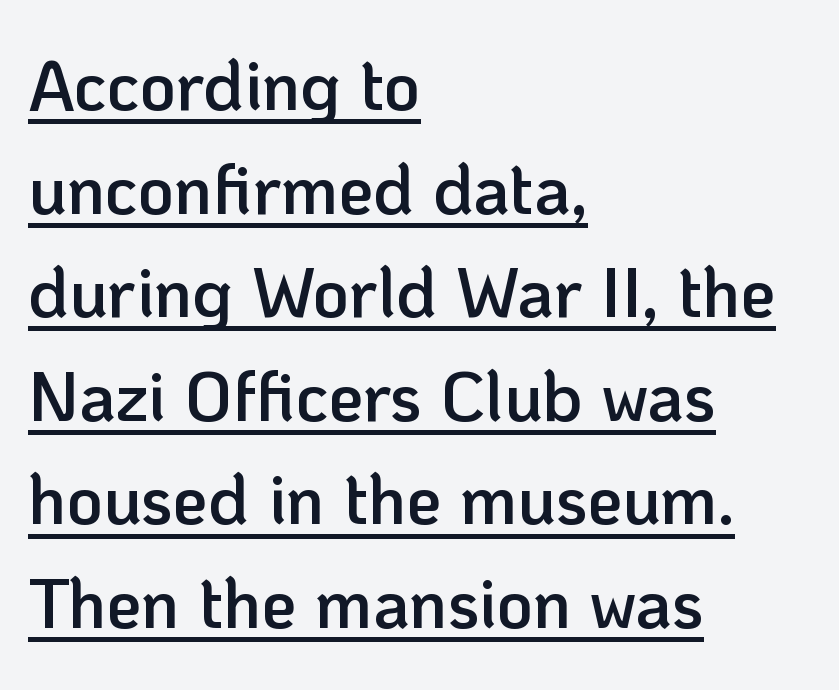
{"serif": "no", "italic": "no", "bold": "semi", "weight": "semibold", "width": "normal", "stroke_contrast": "low", "x_height": "medium", "monospaced": "no", "underline": "yes", "align": "left", "line_spacing": "normal", "line_spacing_ratio": 1.48, "letter_spacing": "normal", "letter_spacing_em": 0.0, "glyph_px": 70}
